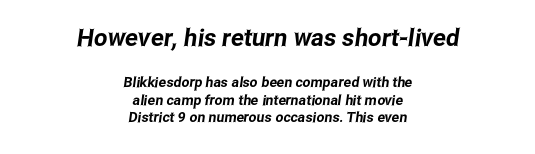
Q: Is the text underlined? A: No.
Q: How is the paragraph aligned? A: Centered.
Q: Is the spacing between letters normal or unusually wide? A: Normal.
Q: Which block of text is set in a larger size, the first (top) or the second (bottom)? A: The first (top) one.
